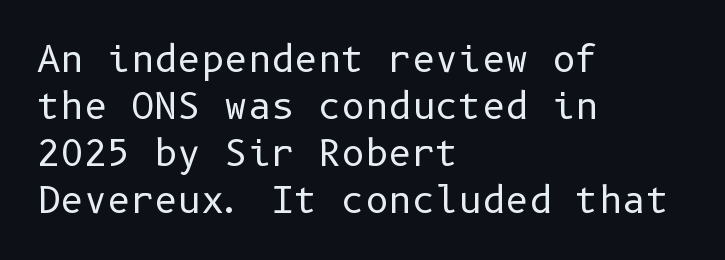
The designer went with a sans here, leaving each stem footless. A light-to-regular cut is what we see here. The designer left line spacing at the default. The baseline area is clear. You can tell it's not italic because the verticals are truly vertical. Is the block centered? No — it sits flush against the left margin.
